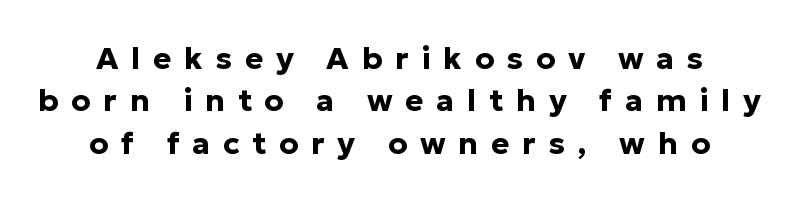
{"serif": "no", "italic": "no", "bold": "yes", "weight": "bold", "width": "normal", "stroke_contrast": "low", "x_height": "medium", "monospaced": "no", "underline": "no", "line_spacing": "normal", "line_spacing_ratio": 1.37, "letter_spacing": "wide", "letter_spacing_em": 0.41, "glyph_px": 31}
